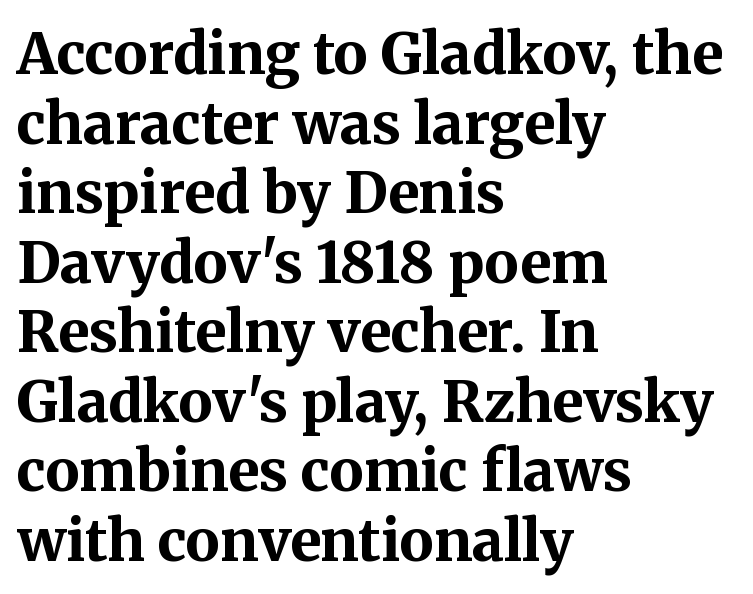
{"serif": "yes", "italic": "no", "bold": "yes", "weight": "bold", "width": "normal", "stroke_contrast": "medium", "x_height": "medium", "monospaced": "no", "underline": "no", "align": "left", "line_spacing_ratio": 1.22, "letter_spacing": "normal", "letter_spacing_em": 0.0, "glyph_px": 57}
